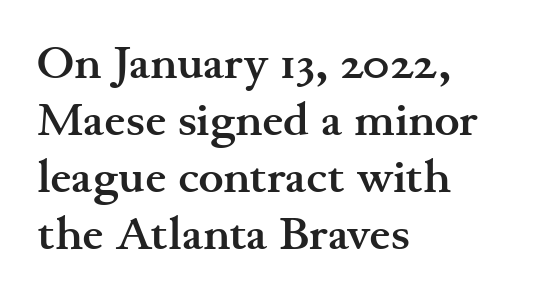
{"serif": "yes", "italic": "no", "bold": "yes", "weight": "semibold", "width": "wide", "stroke_contrast": "medium", "x_height": "small", "monospaced": "no", "underline": "no", "align": "left", "line_spacing_ratio": 1.21, "letter_spacing": "normal", "letter_spacing_em": 0.0, "glyph_px": 47}
